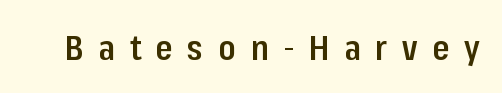
The image shows 35 px semibold, condensed sans-serif type, upright; set unusually wide letter spacing (+0.42 em), not underlined; low stroke contrast and a medium x-height.
